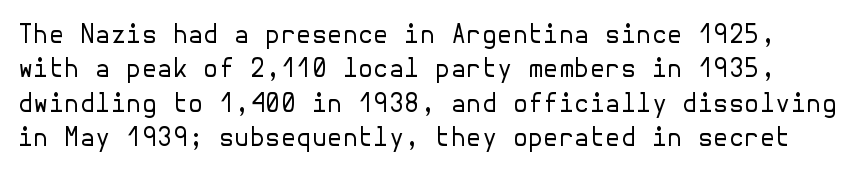
Posture: vertical. Students, note that the glyphs here touch the page at normal intervals. The line-height multiplier appears to be the usual default. Type without underlining.
